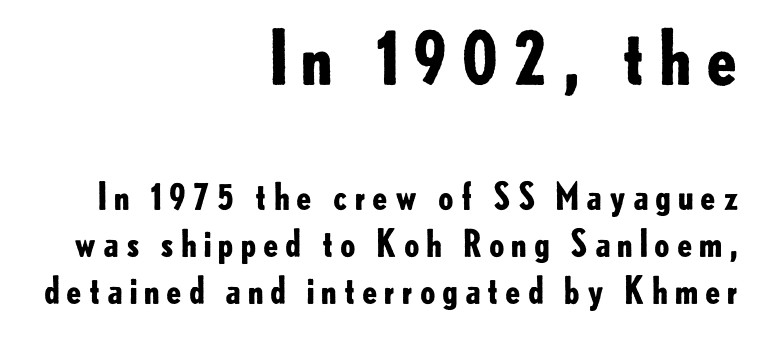
Q: Is the text bold? A: Yes.
Q: Is the text italic (slanted)? A: No, it is upright.
Q: Is the typeface a serif or a sans-serif typeface? A: Sans-serif.
Q: Is the text underlined? A: No.
Q: How is the paragraph aligned? A: Right-aligned.
Q: Is the spacing between lines tight, normal or loose? A: Normal.
Q: Which block of text is set in a larger size, the first (top) or the second (bottom)? A: The first (top) one.
Q: Width (condensed, normal, or wide)? A: Normal.
Q: Stroke contrast? A: Low.
Q: x-height? A: Small.
Q: Monospaced? A: No.
